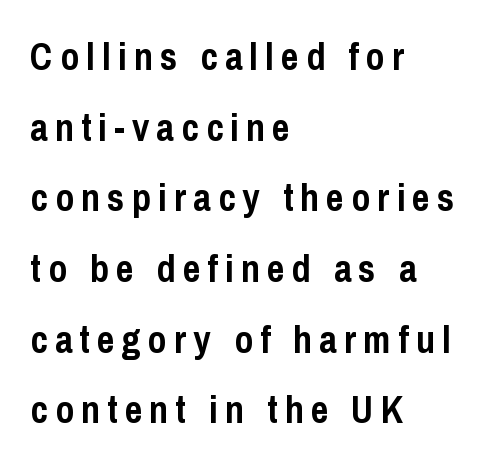
Q: Is the text bold? A: Yes.
Q: Is the text italic (slanted)? A: No, it is upright.
Q: Is the typeface a serif or a sans-serif typeface? A: Sans-serif.
Q: Is the text underlined? A: No.
Q: How is the paragraph aligned? A: Left-aligned.
Q: Width (condensed, normal, or wide)? A: Condensed.
Q: Stroke contrast? A: Low.
Q: x-height? A: Medium.
Q: Monospaced? A: No.
